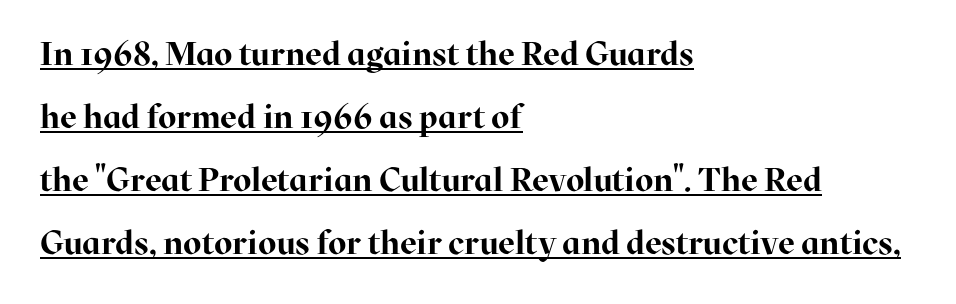
{"serif": "yes", "italic": "no", "bold": "yes", "weight": "bold", "width": "normal", "stroke_contrast": "high", "x_height": "medium", "monospaced": "no", "underline": "yes", "align": "left", "line_spacing": "loose", "line_spacing_ratio": 1.91, "letter_spacing": "normal", "letter_spacing_em": 0.0, "glyph_px": 33}
